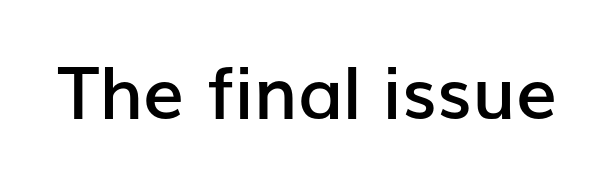
The image shows 73 px semibold sans-serif type, upright; set normal letter spacing, not underlined; low stroke contrast and a medium x-height.
